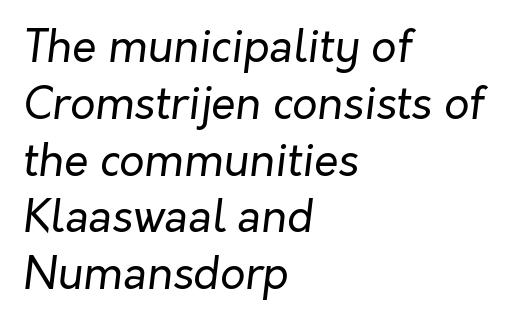
{"italic": "yes", "lean": "right", "slant_degrees": 7, "bold": "no", "weight": "regular", "width": "normal", "stroke_contrast": "low", "x_height": "medium", "monospaced": "no", "underline": "no", "align": "left", "line_spacing": "normal", "line_spacing_ratio": 1.29, "letter_spacing": "normal", "letter_spacing_em": 0.0, "glyph_px": 44}
